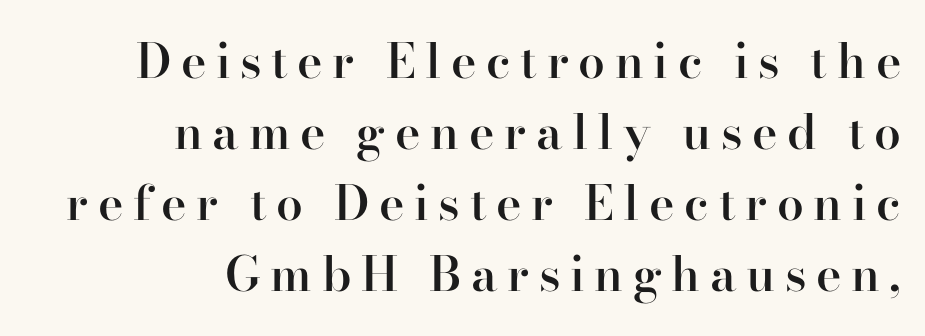
Q: Is the text bold? A: Semi-bold.
Q: Is the text italic (slanted)? A: No, it is upright.
Q: Is the typeface a serif or a sans-serif typeface? A: Serif.
Q: Is the text underlined? A: No.
Q: How is the paragraph aligned? A: Right-aligned.
Q: Is the spacing between letters normal or unusually wide? A: Unusually wide.
Q: Is the spacing between lines tight, normal or loose? A: Normal.
Q: Width (condensed, normal, or wide)? A: Normal.
Q: Stroke contrast? A: High.
Q: x-height? A: Small.
Q: Monospaced? A: No.
